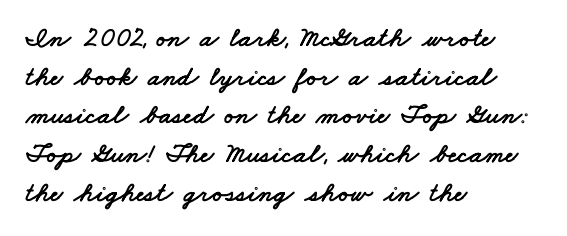
{"serif": "no", "width": "wide", "stroke_contrast": "low", "x_height": "small", "monospaced": "no", "underline": "no", "align": "left", "line_spacing": "normal", "line_spacing_ratio": 1.38, "letter_spacing": "normal", "letter_spacing_em": 0.0, "glyph_px": 28}
